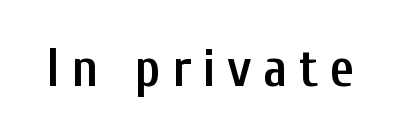
Q: Is the text bold? A: Semi-bold.
Q: Is the text italic (slanted)? A: No, it is upright.
Q: Is the typeface a serif or a sans-serif typeface? A: Sans-serif.
Q: Is the text underlined? A: No.
Q: Is the spacing between letters normal or unusually wide? A: Unusually wide.
Q: Width (condensed, normal, or wide)? A: Condensed.
Q: Stroke contrast? A: Low.
Q: x-height? A: Medium.
Q: Monospaced? A: No.
